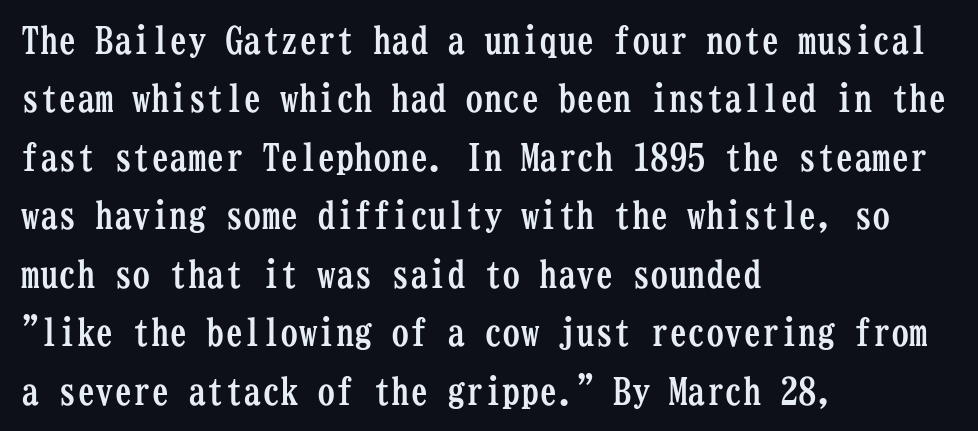
The image shows 37 px semibold, condensed serif type, upright, monospaced; set left-aligned, normal line spacing (1.58x), normal letter spacing, not underlined; low stroke contrast and a medium x-height.
